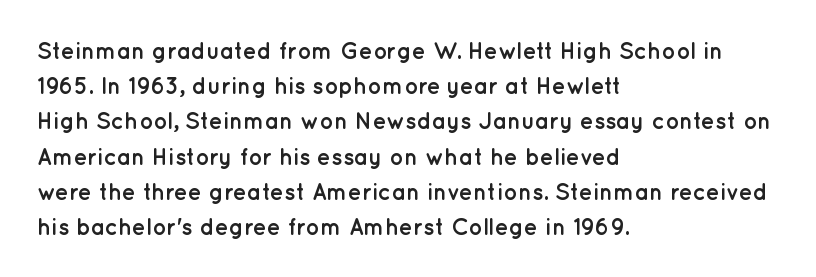
Each new line begins a customary step beneath the previous one. This rendering leaves character spacing at its baseline value. The lettering stays uniformly vertical, giving the passage a roman look. This rendering features lettering with no underline. A student would call this left alignment; a typographer would say flush left, rag right. Is the type bold? Yes — the strokes are clearly thick and heavy.
